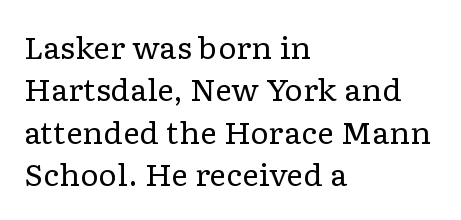
Q: Is the text bold? A: No.
Q: Is the text italic (slanted)? A: No, it is upright.
Q: Is the typeface a serif or a sans-serif typeface? A: Serif.
Q: Is the text underlined? A: No.
Q: How is the paragraph aligned? A: Left-aligned.
Q: Is the spacing between letters normal or unusually wide? A: Normal.
Q: Is the spacing between lines tight, normal or loose? A: Normal.
Q: Width (condensed, normal, or wide)? A: Wide.
Q: Stroke contrast? A: Low.
Q: x-height? A: Medium.
Q: Monospaced? A: No.
